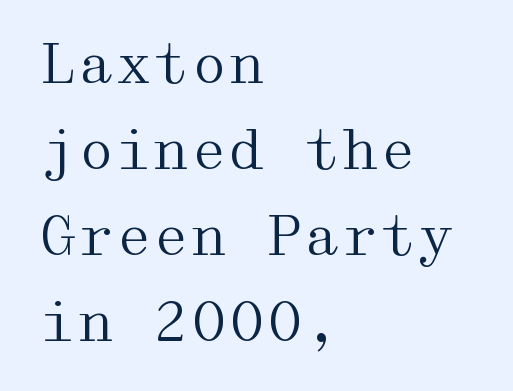
Q: Is the text bold? A: No.
Q: Is the text italic (slanted)? A: No, it is upright.
Q: Is the typeface a serif or a sans-serif typeface? A: Serif.
Q: Is the text underlined? A: No.
Q: How is the paragraph aligned? A: Left-aligned.
Q: Is the spacing between letters normal or unusually wide? A: Normal.
Q: Is the spacing between lines tight, normal or loose? A: Normal.
Q: Width (condensed, normal, or wide)? A: Wide.
Q: Stroke contrast? A: Medium.
Q: x-height? A: Medium.
